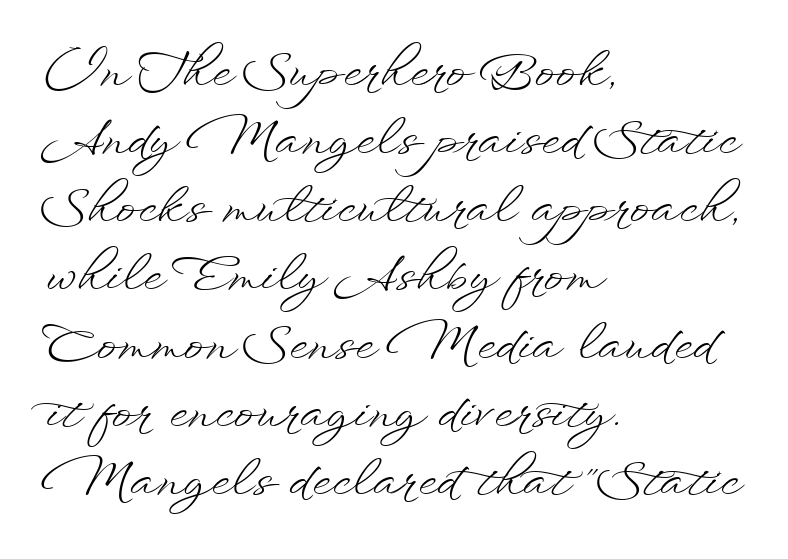
{"bold": "no", "weight": "light", "width": "wide", "stroke_contrast": "low", "x_height": "small", "monospaced": "no", "underline": "no", "align": "left", "line_spacing": "normal", "line_spacing_ratio": 1.42, "letter_spacing": "normal", "letter_spacing_em": 0.0, "glyph_px": 48}
